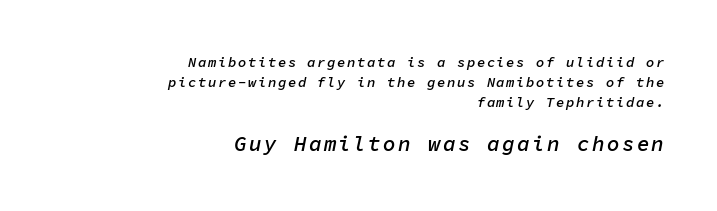
Q: Is the text bold? A: Semi-bold.
Q: Is the text italic (slanted)? A: Yes, it leans right by about 11 degrees.
Q: Is the text underlined? A: No.
Q: How is the paragraph aligned? A: Right-aligned.
Q: Is the spacing between lines tight, normal or loose? A: Normal.
Q: Which block of text is set in a larger size, the first (top) or the second (bottom)? A: The second (bottom) one.
